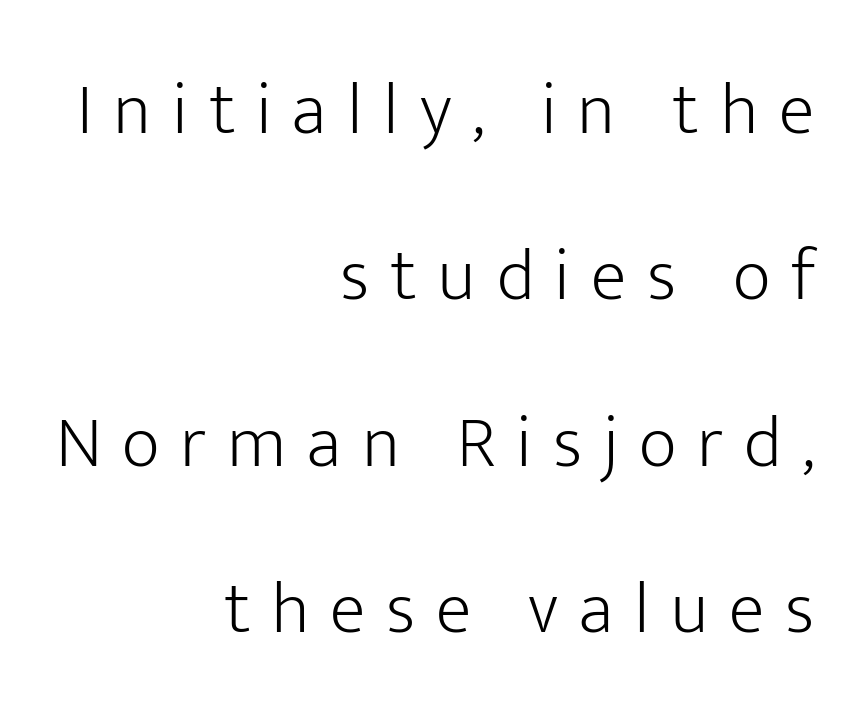
The image shows 74 px light sans-serif type, upright; set right-aligned, loose line spacing (2.25x), unusually wide letter spacing (+0.28 em), not underlined; low stroke contrast and a medium x-height.
